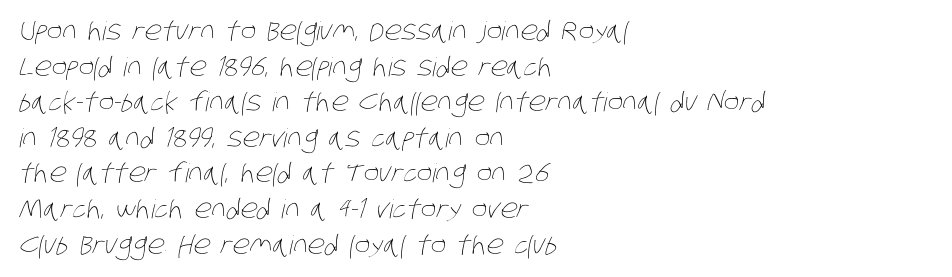
{"bold": "no", "underline": "no", "align": "left", "line_spacing": "normal", "line_spacing_ratio": 1.37, "letter_spacing": "normal", "letter_spacing_em": 0.0, "glyph_px": 26}
